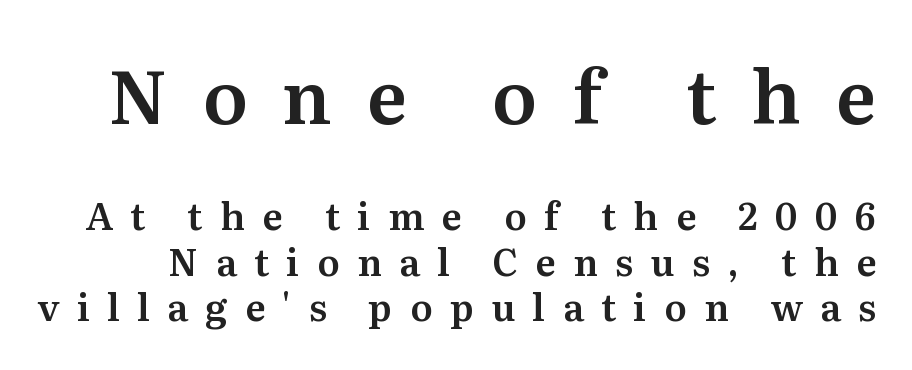
The image shows 74 px serif type, upright; set line spacing 1.23x, unusually wide letter spacing (+0.47 em), not underlined; the first (top) block is 2.0x larger; medium stroke contrast and a medium x-height.
